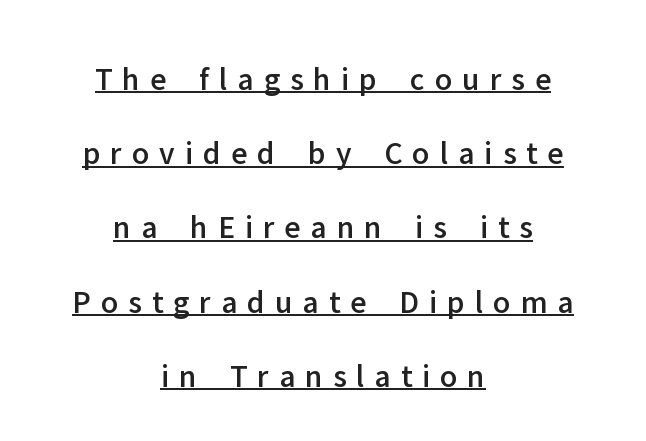
Looks like regular typesetting: each glyph gets only the width it needs. Compared with typical body copy, the letter spacing here is much looser. A continuous stroke trails under the words, as in a hyperlink. This sample uses an upright cut, with every glyph sitting square on the baseline. Where is the straight margin? There isn't one; the lines are centered.
